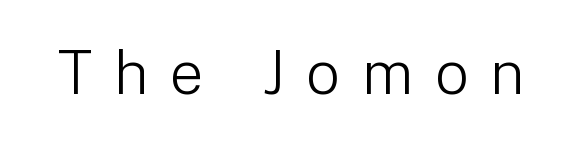
{"serif": "no", "italic": "no", "bold": "no", "weight": "light", "width": "normal", "stroke_contrast": "low", "x_height": "medium", "monospaced": "no", "underline": "no", "letter_spacing": "wide", "letter_spacing_em": 0.35, "glyph_px": 61}
